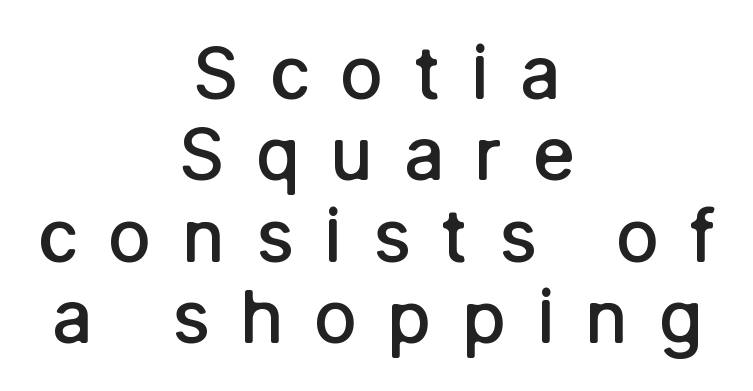
{"serif": "no", "italic": "no", "bold": "semi", "weight": "semibold", "width": "normal", "stroke_contrast": "low", "x_height": "medium", "monospaced": "no", "underline": "no", "align": "center", "line_spacing": "tight", "line_spacing_ratio": 1.13, "letter_spacing": "wide", "letter_spacing_em": 0.42, "glyph_px": 72}
